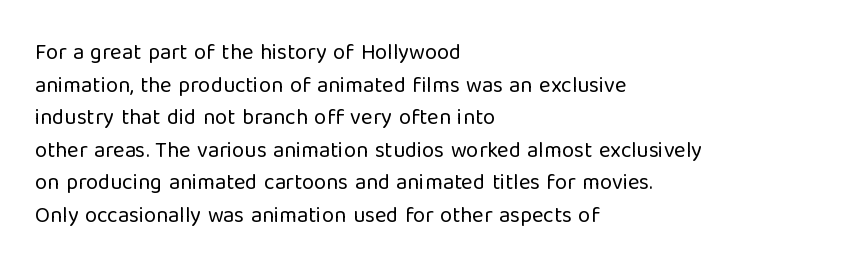
{"italic": "no", "bold": "no", "underline": "no", "align": "left", "line_spacing": "normal", "line_spacing_ratio": 1.48, "letter_spacing": "normal", "letter_spacing_em": 0.0, "glyph_px": 22}
